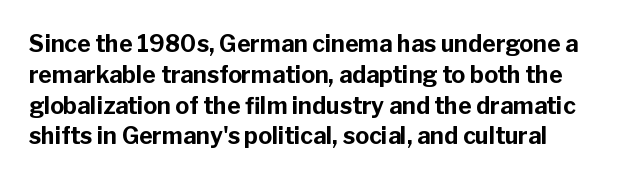
Q: Is the text bold? A: Yes.
Q: Is the text italic (slanted)? A: No, it is upright.
Q: Is the text underlined? A: No.
Q: How is the paragraph aligned? A: Left-aligned.
Q: Is the spacing between letters normal or unusually wide? A: Normal.
Q: Is the spacing between lines tight, normal or loose? A: Normal.
